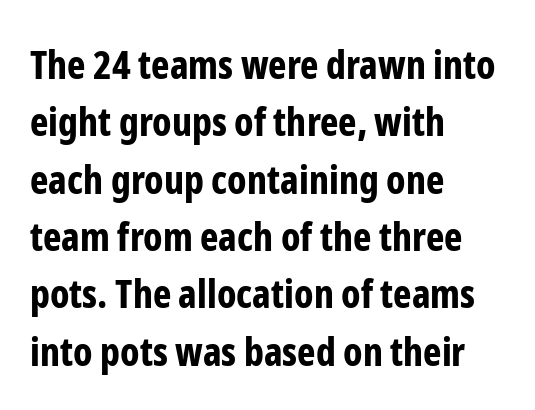
The image shows 39 px bold, condensed sans-serif type, upright; set left-aligned, normal line spacing (1.47x), normal letter spacing, not underlined; low stroke contrast and a medium x-height.
